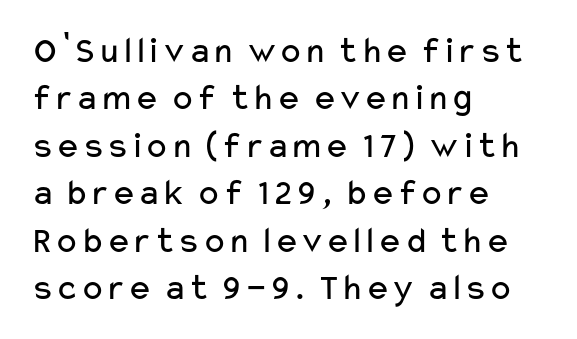
{"serif": "no", "italic": "no", "bold": "no", "weight": "regular", "width": "wide", "stroke_contrast": "low", "x_height": "medium", "monospaced": "no", "underline": "no", "align": "left", "line_spacing": "normal", "line_spacing_ratio": 1.25, "letter_spacing": "normal", "letter_spacing_em": 0.0, "glyph_px": 38}
